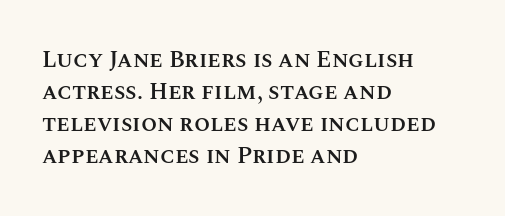
Q: Is the text bold? A: Semi-bold.
Q: Is the text italic (slanted)? A: No, it is upright.
Q: Is the text underlined? A: No.
Q: How is the paragraph aligned? A: Left-aligned.
Q: Is the spacing between letters normal or unusually wide? A: Normal.
Q: Is the spacing between lines tight, normal or loose? A: Normal.
